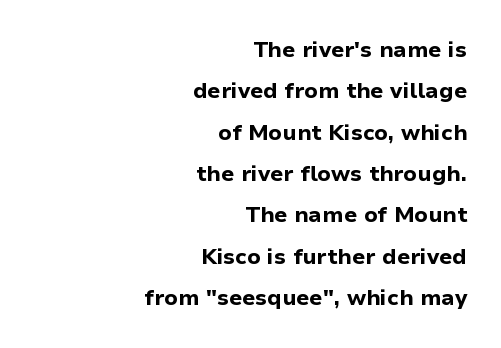
The space directly below the letters is spotless. Characters follow at the spacing the type designer built in. No italicization has been applied; the sample stays upright. A flush-right, rag-left setting is used for this passage. The font is running at its bold setting.
